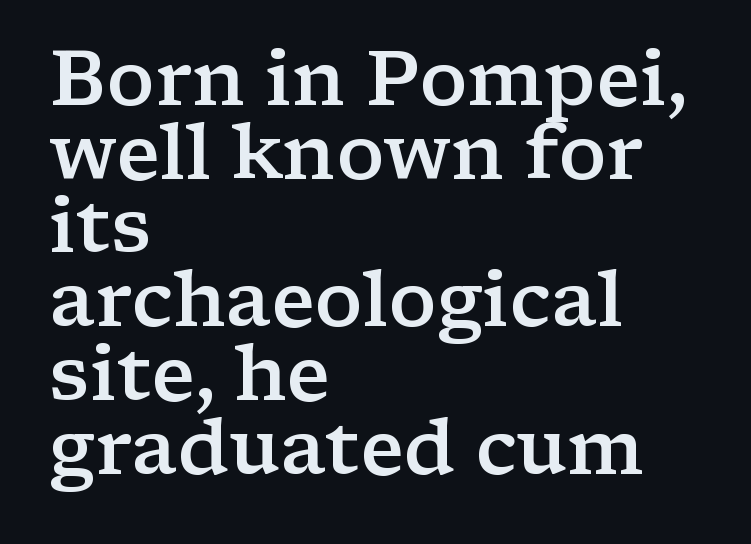
{"serif": "yes", "italic": "no", "bold": "semi", "weight": "semibold", "width": "wide", "stroke_contrast": "low", "x_height": "medium", "monospaced": "no", "underline": "no", "align": "left", "line_spacing": "tight", "line_spacing_ratio": 0.97, "letter_spacing": "normal", "letter_spacing_em": 0.0, "glyph_px": 76}
